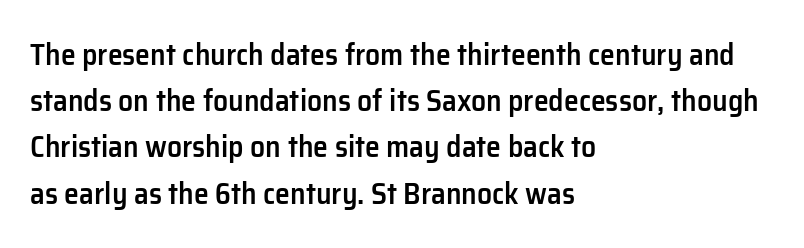
{"serif": "no", "italic": "no", "bold": "semi", "weight": "semibold", "width": "normal", "stroke_contrast": "low", "x_height": "medium", "monospaced": "no", "underline": "no", "align": "left", "line_spacing": "normal", "line_spacing_ratio": 1.54, "letter_spacing": "normal", "letter_spacing_em": 0.0, "glyph_px": 30}
